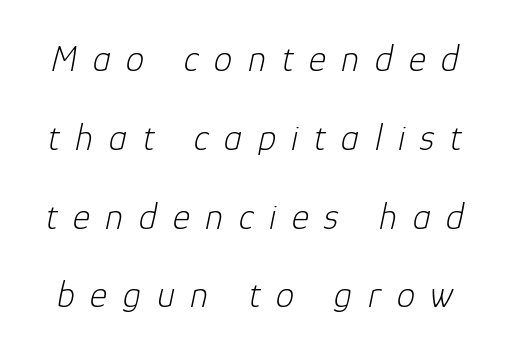
{"italic": "yes", "lean": "right", "slant_degrees": 12, "bold": "no", "weight": "light", "width": "normal", "stroke_contrast": "low", "x_height": "medium", "monospaced": "no", "underline": "no", "line_spacing": "loose", "line_spacing_ratio": 2.13, "letter_spacing": "wide", "letter_spacing_em": 0.42, "glyph_px": 37}
